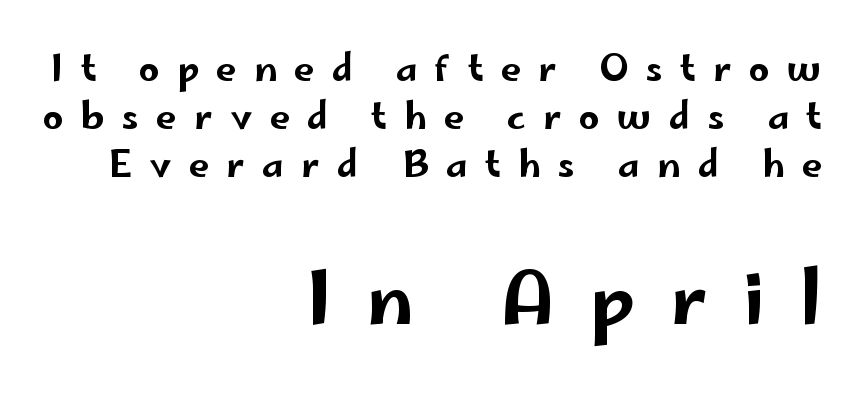
Short and long lines alike share a common ending point at right. Nope, no serifs anywhere on these letters. The passage shown stacks its lines at a standard gap. The face used here appears at its bigger size in the lower chunk. Glyph-to-glyph distance is far greater than everyday printed text.
